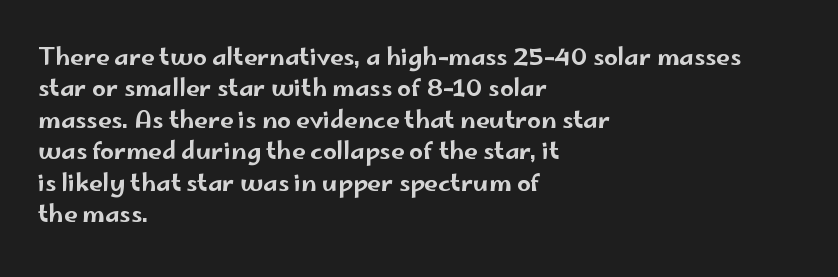
{"italic": "no", "underline": "no", "align": "left", "line_spacing": "normal", "line_spacing_ratio": 1.31, "letter_spacing": "normal", "letter_spacing_em": 0.0, "glyph_px": 24}
